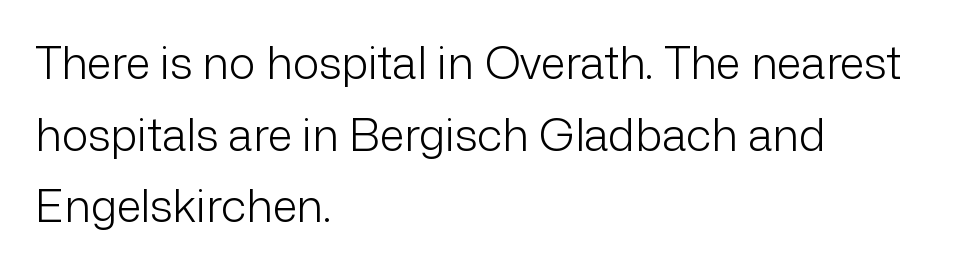
Q: Is the text bold? A: No.
Q: Is the text italic (slanted)? A: No, it is upright.
Q: Is the typeface a serif or a sans-serif typeface? A: Sans-serif.
Q: Is the text underlined? A: No.
Q: How is the paragraph aligned? A: Left-aligned.
Q: Is the spacing between letters normal or unusually wide? A: Normal.
Q: Is the spacing between lines tight, normal or loose? A: Normal.
Q: Width (condensed, normal, or wide)? A: Normal.
Q: Stroke contrast? A: Low.
Q: x-height? A: Medium.
Q: Monospaced? A: No.
